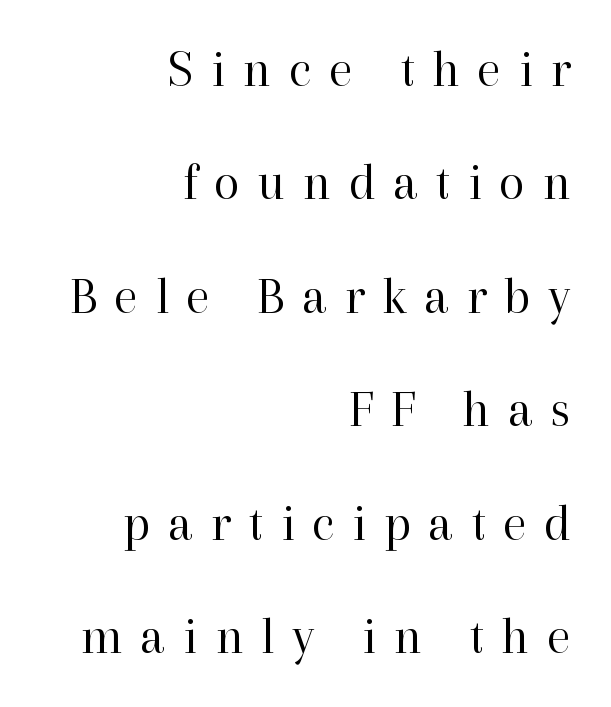
Q: Is the text bold? A: No.
Q: Is the text italic (slanted)? A: No, it is upright.
Q: Is the typeface a serif or a sans-serif typeface? A: Serif.
Q: Is the text underlined? A: No.
Q: How is the paragraph aligned? A: Right-aligned.
Q: Is the spacing between letters normal or unusually wide? A: Unusually wide.
Q: Is the spacing between lines tight, normal or loose? A: Loose.
Q: Width (condensed, normal, or wide)? A: Normal.
Q: Stroke contrast? A: High.
Q: x-height? A: Medium.
Q: Monospaced? A: No.
